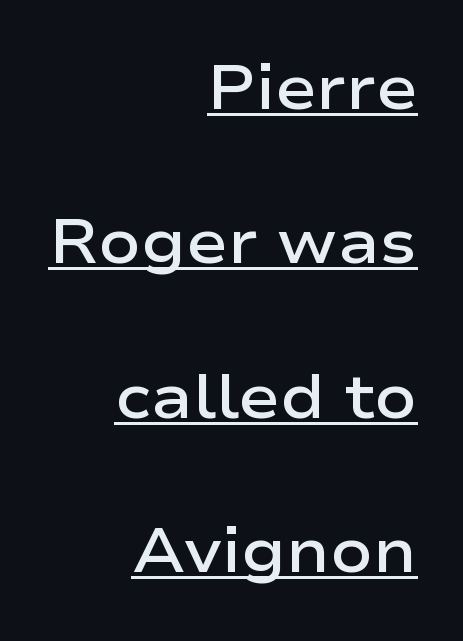
Q: Is the text bold? A: Semi-bold.
Q: Is the text italic (slanted)? A: No, it is upright.
Q: Is the typeface a serif or a sans-serif typeface? A: Sans-serif.
Q: Is the text underlined? A: Yes.
Q: How is the paragraph aligned? A: Right-aligned.
Q: Is the spacing between letters normal or unusually wide? A: Normal.
Q: Is the spacing between lines tight, normal or loose? A: Loose.
Q: Width (condensed, normal, or wide)? A: Wide.
Q: Stroke contrast? A: Low.
Q: x-height? A: Medium.
Q: Monospaced? A: No.
